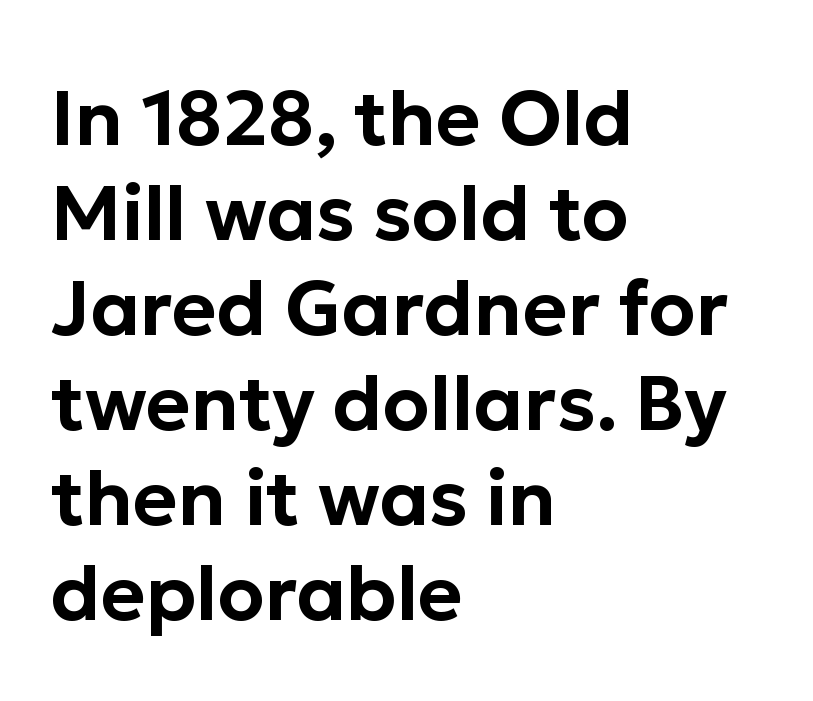
The image shows 76 px sans-serif type, upright; set left-aligned, normal line spacing (1.25x), normal letter spacing, not underlined; low stroke contrast and a medium x-height.
